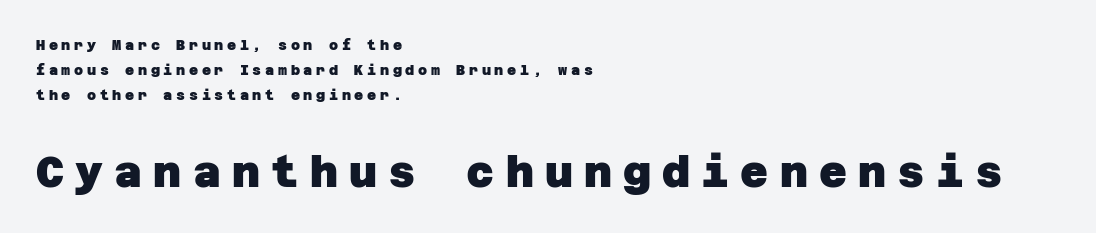
{"serif": "no", "bold": "yes", "weight": "heavy", "width": "normal", "stroke_contrast": "low", "x_height": "large", "underline": "no", "align": "left", "line_spacing_ratio": 1.79, "letter_spacing": "wide", "letter_spacing_em": 0.26, "larger_block": "second", "size_ratio": 3.07, "glyph_px": 43}
